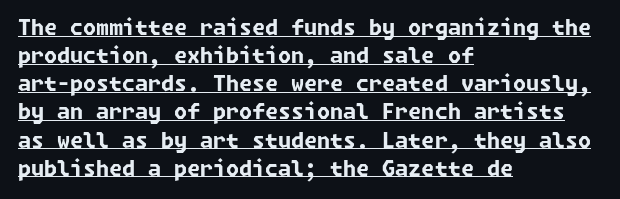
Q: Is the text bold? A: Yes.
Q: Is the text underlined? A: Yes.
Q: How is the paragraph aligned? A: Left-aligned.
Q: Is the spacing between letters normal or unusually wide? A: Normal.
Q: Is the spacing between lines tight, normal or loose? A: Normal.
